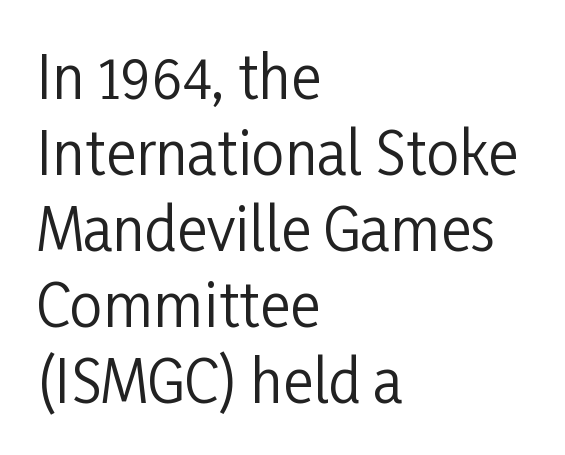
Q: Is the text bold? A: No.
Q: Is the text italic (slanted)? A: No, it is upright.
Q: Is the typeface a serif or a sans-serif typeface? A: Sans-serif.
Q: Is the text underlined? A: No.
Q: How is the paragraph aligned? A: Left-aligned.
Q: Is the spacing between letters normal or unusually wide? A: Normal.
Q: Is the spacing between lines tight, normal or loose? A: Normal.
Q: Width (condensed, normal, or wide)? A: Condensed.
Q: Stroke contrast? A: Low.
Q: x-height? A: Medium.
Q: Monospaced? A: No.
